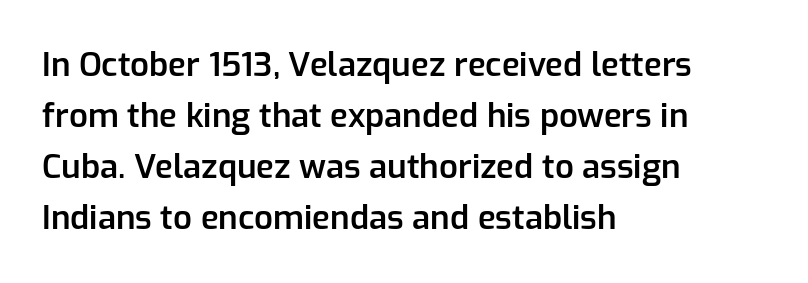
Q: Is the text bold? A: Semi-bold.
Q: Is the text italic (slanted)? A: No, it is upright.
Q: Is the typeface a serif or a sans-serif typeface? A: Sans-serif.
Q: Is the text underlined? A: No.
Q: How is the paragraph aligned? A: Left-aligned.
Q: Is the spacing between letters normal or unusually wide? A: Normal.
Q: Is the spacing between lines tight, normal or loose? A: Normal.
Q: Width (condensed, normal, or wide)? A: Normal.
Q: Stroke contrast? A: Low.
Q: x-height? A: Medium.
Q: Monospaced? A: No.
